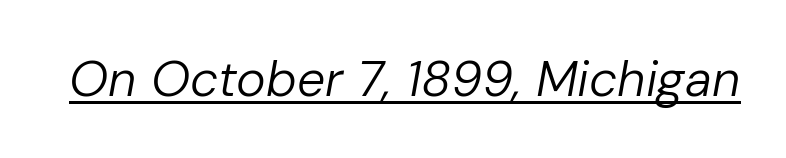
What stands out about the letter spacing? Nothing — it is the standard amount. Each letter keeps its own natural width here, so spacing adapts to shape. This is not heavy type; no bold has been used. Italic: yes, the glyphs are oblique.
